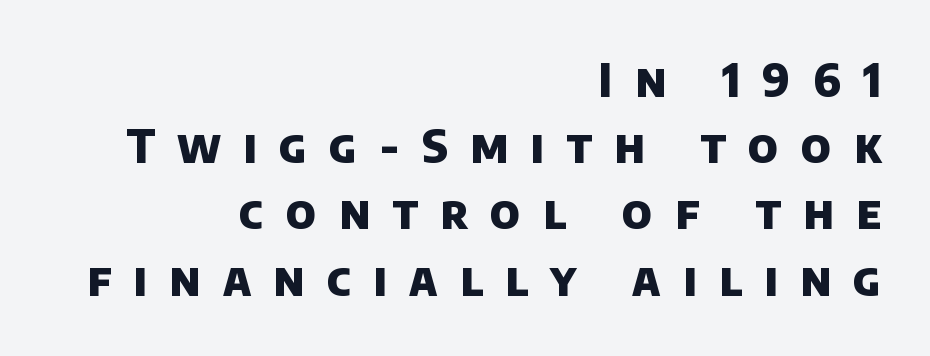
Q: Is the text bold? A: Yes.
Q: Is the typeface a serif or a sans-serif typeface? A: Sans-serif.
Q: Is the text underlined? A: No.
Q: How is the paragraph aligned? A: Right-aligned.
Q: Is the spacing between letters normal or unusually wide? A: Unusually wide.
Q: Is the spacing between lines tight, normal or loose? A: Normal.
Q: Width (condensed, normal, or wide)? A: Normal.
Q: Stroke contrast? A: Low.
Q: x-height? A: Large.
Q: Monospaced? A: No.
